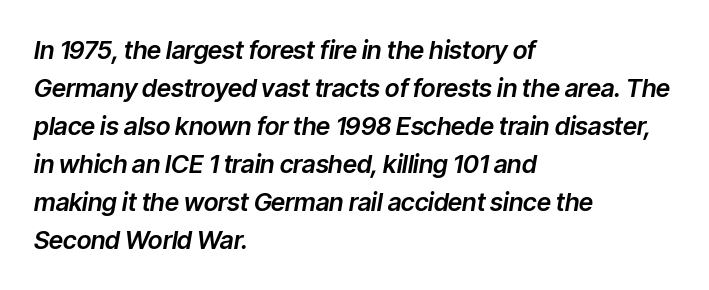
Q: Is the text italic (slanted)? A: Yes, it leans right by about 9 degrees.
Q: Is the text underlined? A: No.
Q: How is the paragraph aligned? A: Left-aligned.
Q: Is the spacing between letters normal or unusually wide? A: Normal.
Q: Is the spacing between lines tight, normal or loose? A: Normal.
